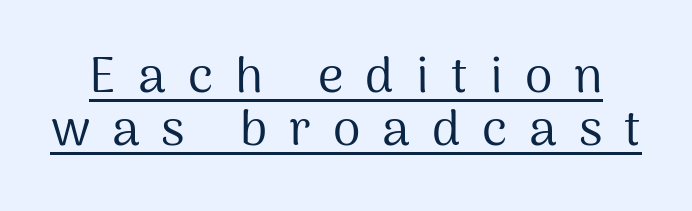
The image shows 50 px regular-weight sans-serif type, upright; set tight line spacing (1.06x), unusually wide letter spacing (+0.44 em), underlined; medium stroke contrast and a medium x-height.
